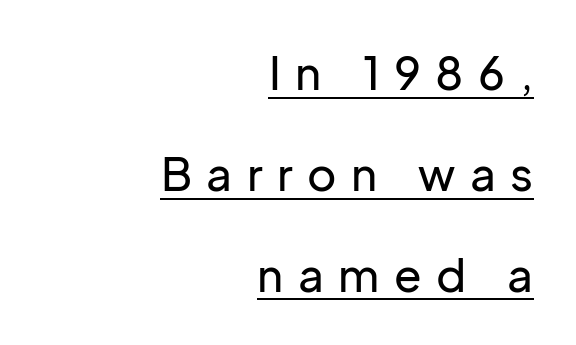
{"serif": "no", "italic": "no", "width": "normal", "stroke_contrast": "low", "x_height": "medium", "monospaced": "no", "underline": "yes", "align": "right", "line_spacing": "loose", "line_spacing_ratio": 2.24, "letter_spacing": "wide", "letter_spacing_em": 0.32, "glyph_px": 45}
